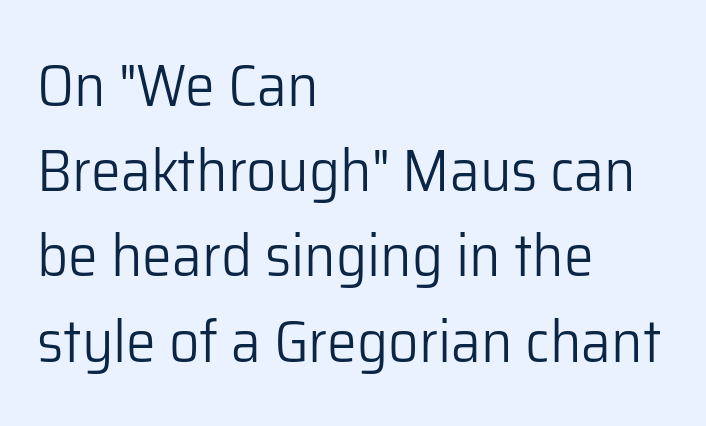
The image shows 60 px light sans-serif type, upright; set left-aligned, normal line spacing (1.42x), normal letter spacing, not underlined; low stroke contrast and a medium x-height.
